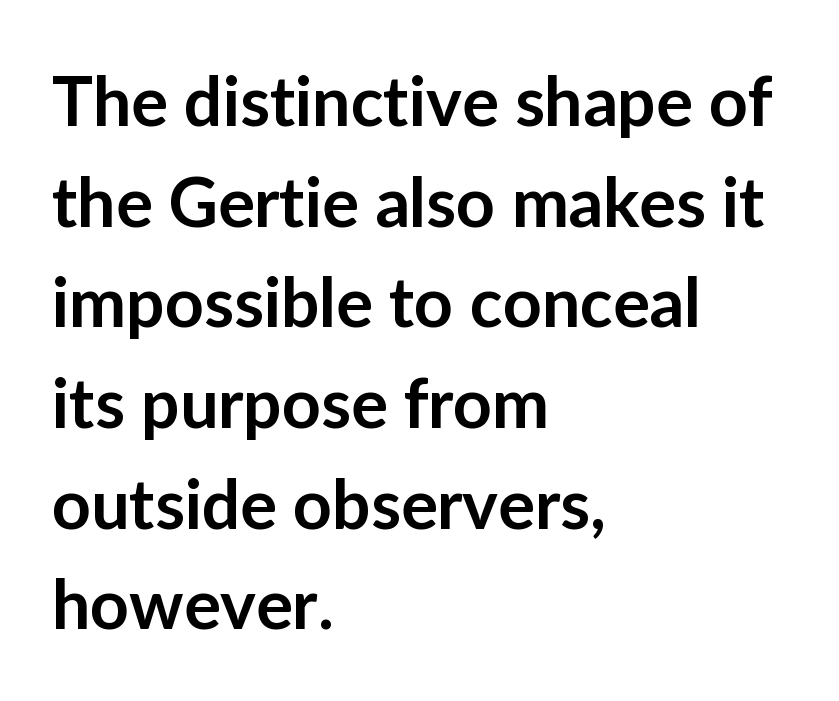
This sample is left-justified, so line endings fall wherever the words run out. Think of a printed novel: that variable character pitch is what you see here. The letters are semibold — heavier than regular but short of a full bold. Unlike a traditional serif, this face leaves its strokes unadorned.
